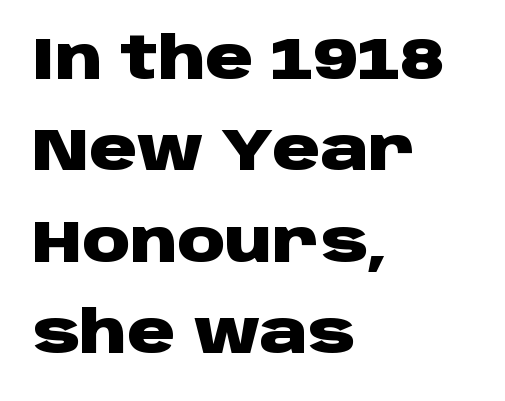
The image shows 59 px heavy, wide sans-serif type, upright; set left-aligned, normal line spacing (1.55x), normal letter spacing, not underlined; low stroke contrast and a large x-height.
